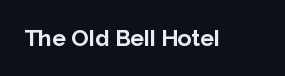
Notice how thick the strokes are: this is what a full bold looks like. In terms of letterspacing, this is plain default setting. The specimen omits any rule beneath the text block's lines. The lettering stays uniformly vertical, giving the passage a roman look.
